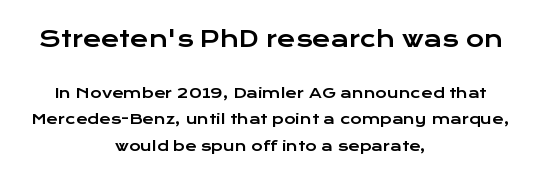
{"italic": "no", "underline": "no", "align": "center", "line_spacing_ratio": 1.88, "letter_spacing": "normal", "letter_spacing_em": 0.0, "larger_block": "first", "size_ratio": 1.57, "glyph_px": 22}
